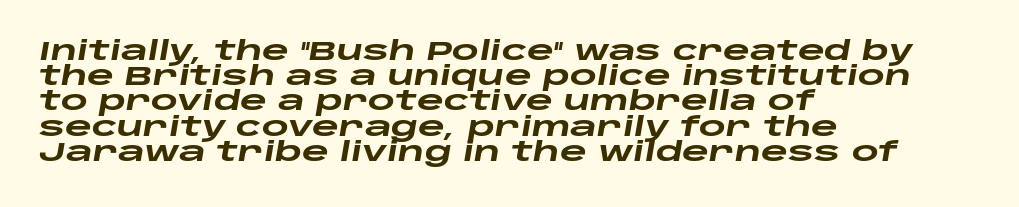
This sample uses an oblique cut, with every glyph tilted off the vertical. Rule under the text: the space is simply empty. The setting favours the left margin, as ordinary paragraphs usually do. Heavy, bold letterforms. Line spacing here is tight. Glyph-to-glyph distance matches everyday printed text.
